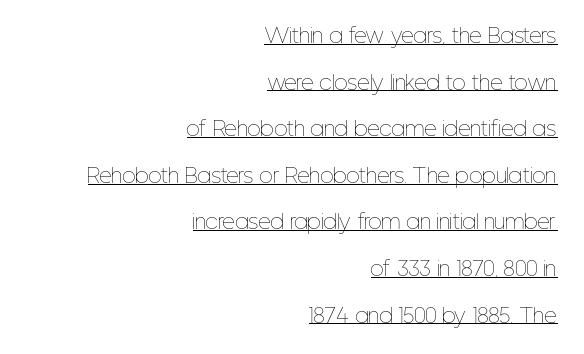
The specimen includes a rule beneath the text block's lines. Summary of vertical rhythm: relaxed, with wide interline spacing. No chunkiness to these letters — they're not bold. The paragraph shown leans on its right margin.
